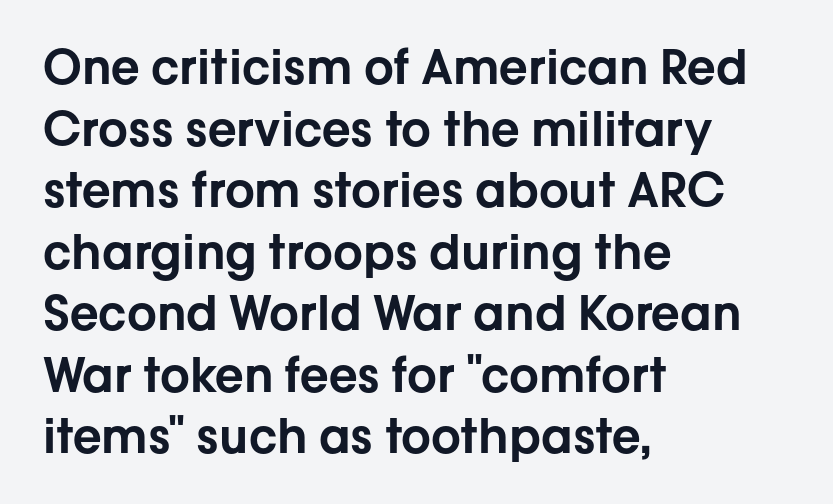
{"serif": "no", "italic": "no", "width": "normal", "stroke_contrast": "low", "x_height": "medium", "monospaced": "no", "underline": "no", "align": "left", "line_spacing": "normal", "line_spacing_ratio": 1.31, "letter_spacing": "normal", "letter_spacing_em": 0.0, "glyph_px": 47}
